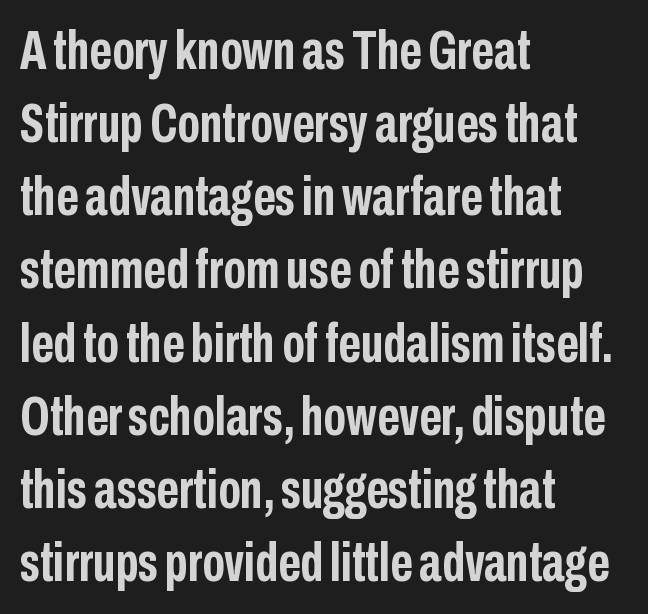
The image shows 55 px semibold, condensed sans-serif type, upright; set left-aligned, normal line spacing (1.33x), normal letter spacing, not underlined; low stroke contrast and a medium x-height.
